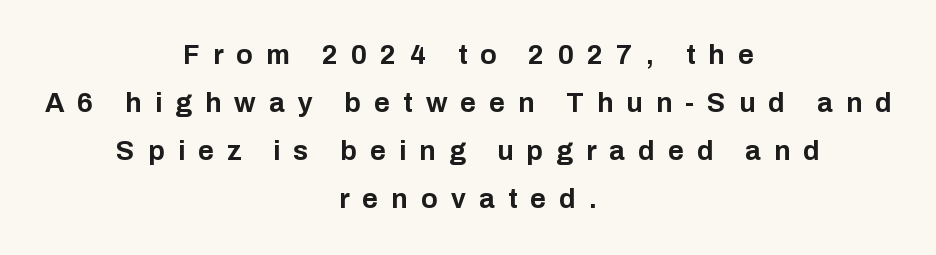
{"italic": "no", "bold": "yes", "underline": "no", "align": "center", "line_spacing_ratio": 1.78, "letter_spacing": "wide", "letter_spacing_em": 0.49, "glyph_px": 27}
